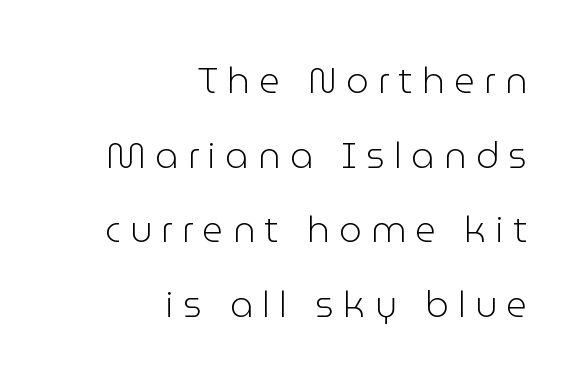
If you measured baseline to baseline, you'd find a long distance. Is this a fixed-width face? No — the glyphs have proportional, varying widths. The words here are not underlined. Observe the absence of serifs on each vertical stroke in this sample.
